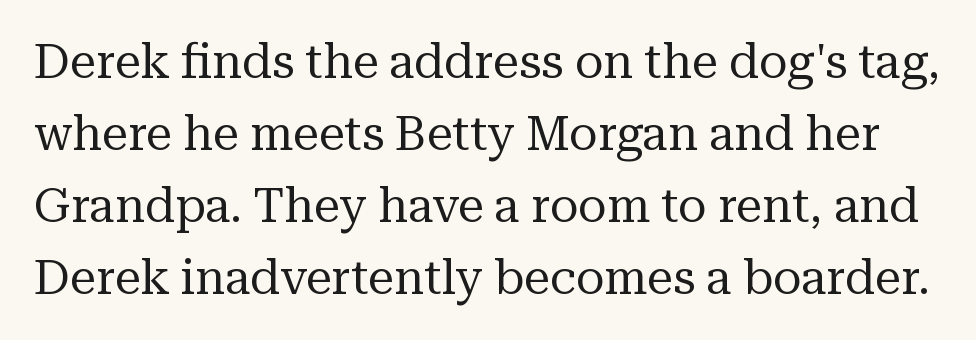
Q: Is the text bold? A: No.
Q: Is the text italic (slanted)? A: No, it is upright.
Q: Is the typeface a serif or a sans-serif typeface? A: Serif.
Q: Is the text underlined? A: No.
Q: Is the spacing between letters normal or unusually wide? A: Normal.
Q: Is the spacing between lines tight, normal or loose? A: Normal.
Q: Width (condensed, normal, or wide)? A: Normal.
Q: Stroke contrast? A: Medium.
Q: x-height? A: Medium.
Q: Monospaced? A: No.
